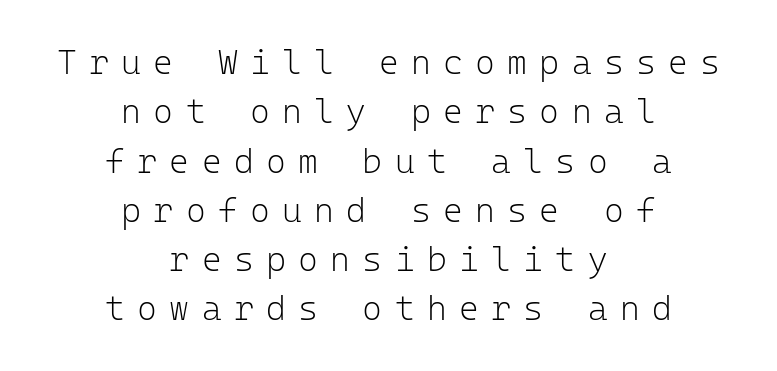
Q: Is the text bold? A: No.
Q: Is the text italic (slanted)? A: No, it is upright.
Q: Is the typeface a serif or a sans-serif typeface? A: Sans-serif.
Q: Is the text underlined? A: No.
Q: How is the paragraph aligned? A: Centered.
Q: Is the spacing between letters normal or unusually wide? A: Unusually wide.
Q: Is the spacing between lines tight, normal or loose? A: Normal.
Q: Width (condensed, normal, or wide)? A: Normal.
Q: Stroke contrast? A: Low.
Q: x-height? A: Medium.
Q: Monospaced? A: Yes.
